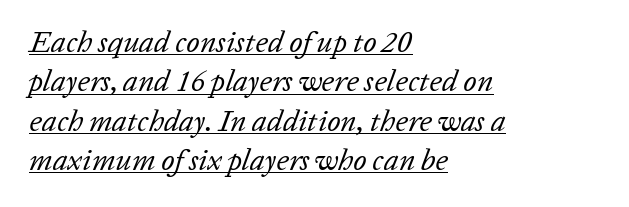
The image shows 30 px regular-weight type, italic (leaning right); set left-aligned, normal line spacing (1.31x), normal letter spacing, underlined; low stroke contrast and a medium x-height.
